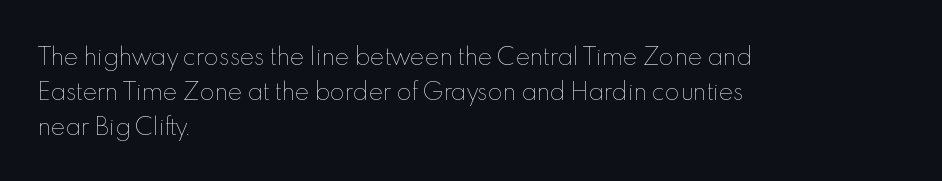
The image shows 22 px text type, upright; set left-aligned, normal line spacing (1.58x), normal letter spacing, not underlined.
